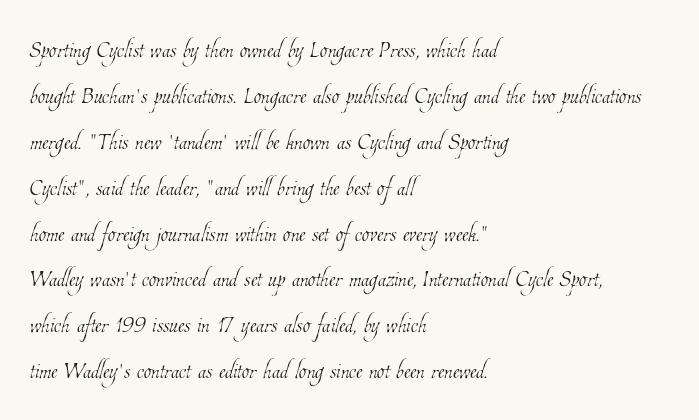
Q: Is the text bold? A: No.
Q: Is the text underlined? A: No.
Q: How is the paragraph aligned? A: Left-aligned.
Q: Is the spacing between letters normal or unusually wide? A: Normal.
Q: Is the spacing between lines tight, normal or loose? A: Normal.
Q: Width (condensed, normal, or wide)? A: Condensed.
Q: Stroke contrast? A: Low.
Q: x-height? A: Medium.
Q: Monospaced? A: No.
